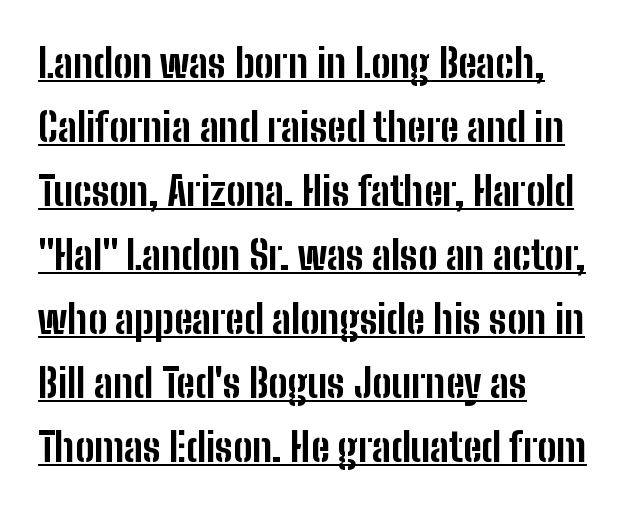
Default kerning and tracking; the words read as compact shapes. Short and long lines alike share a common starting point at left. When letters stand straight like this, we call the style roman or upright. The designer left line spacing at the default.
